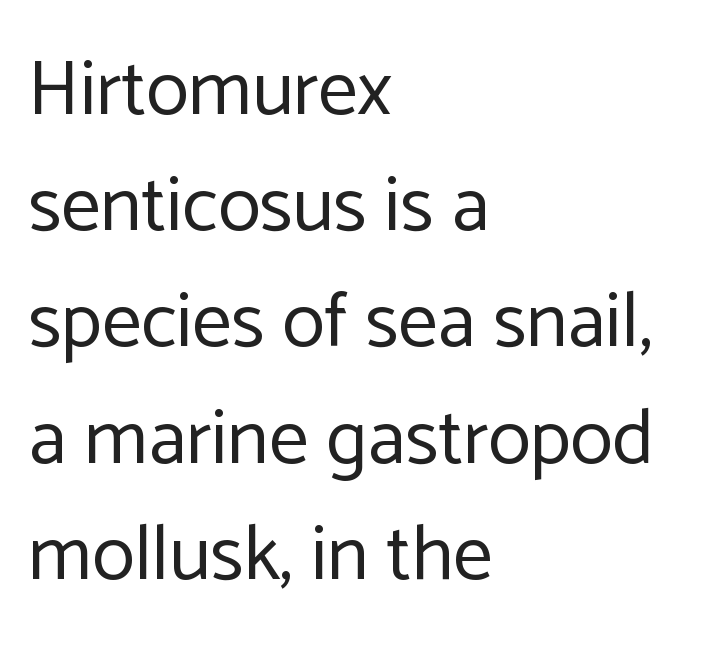
Q: Is the text bold? A: No.
Q: Is the text italic (slanted)? A: No, it is upright.
Q: Is the typeface a serif or a sans-serif typeface? A: Sans-serif.
Q: Is the text underlined? A: No.
Q: How is the paragraph aligned? A: Left-aligned.
Q: Is the spacing between letters normal or unusually wide? A: Normal.
Q: Is the spacing between lines tight, normal or loose? A: Normal.
Q: Width (condensed, normal, or wide)? A: Normal.
Q: Stroke contrast? A: Low.
Q: x-height? A: Medium.
Q: Monospaced? A: No.
